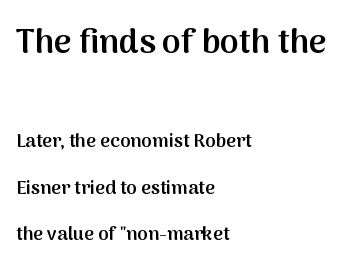
Q: Is the text bold? A: Semi-bold.
Q: Is the text italic (slanted)? A: No, it is upright.
Q: Is the typeface a serif or a sans-serif typeface? A: Sans-serif.
Q: Is the text underlined? A: No.
Q: How is the paragraph aligned? A: Left-aligned.
Q: Is the spacing between letters normal or unusually wide? A: Normal.
Q: Is the spacing between lines tight, normal or loose? A: Loose.
Q: Which block of text is set in a larger size, the first (top) or the second (bottom)? A: The first (top) one.
Q: Width (condensed, normal, or wide)? A: Normal.
Q: Stroke contrast? A: Medium.
Q: x-height? A: Medium.
Q: Monospaced? A: No.
